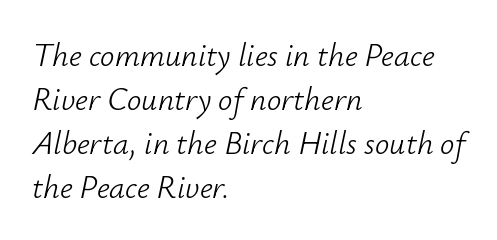
{"italic": "yes", "lean": "right", "slant_degrees": 12, "bold": "no", "weight": "light", "width": "normal", "stroke_contrast": "low", "x_height": "small", "monospaced": "no", "underline": "no", "align": "left", "line_spacing": "normal", "line_spacing_ratio": 1.37, "letter_spacing": "normal", "letter_spacing_em": 0.0, "glyph_px": 32}
